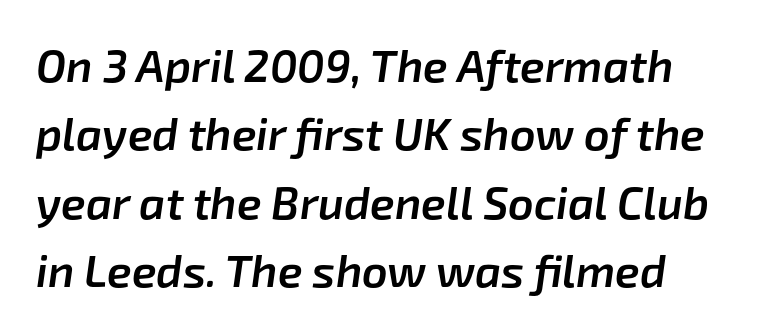
{"italic": "yes", "lean": "right", "slant_degrees": 8, "bold": "semi", "weight": "semibold", "width": "normal", "stroke_contrast": "low", "x_height": "medium", "monospaced": "no", "underline": "no", "line_spacing": "normal", "line_spacing_ratio": 1.52, "letter_spacing": "normal", "letter_spacing_em": 0.0, "glyph_px": 45}
